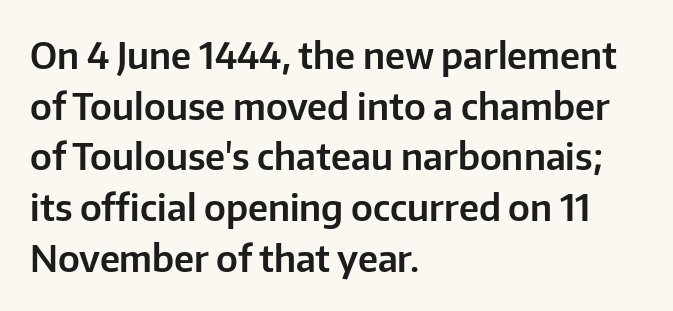
Q: Is the text italic (slanted)? A: No, it is upright.
Q: Is the typeface a serif or a sans-serif typeface? A: Sans-serif.
Q: Is the text underlined? A: No.
Q: How is the paragraph aligned? A: Left-aligned.
Q: Is the spacing between letters normal or unusually wide? A: Normal.
Q: Is the spacing between lines tight, normal or loose? A: Normal.
Q: Width (condensed, normal, or wide)? A: Normal.
Q: Stroke contrast? A: Low.
Q: x-height? A: Medium.
Q: Monospaced? A: No.
